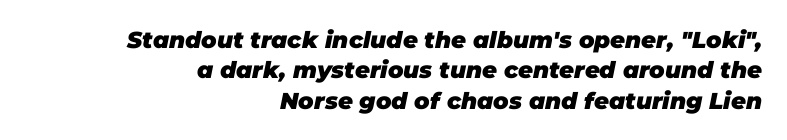
{"italic": "yes", "lean": "right", "slant_degrees": 11, "bold": "yes", "underline": "no", "align": "right", "line_spacing": "normal", "line_spacing_ratio": 1.32, "letter_spacing": "normal", "letter_spacing_em": 0.0, "glyph_px": 23}
